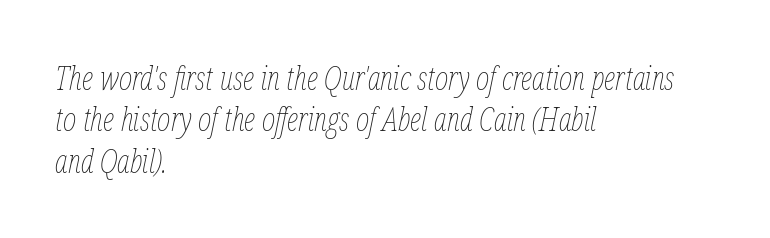
Q: Is the text bold? A: No.
Q: Is the text italic (slanted)? A: Yes, it leans right by about 12 degrees.
Q: Is the text underlined? A: No.
Q: How is the paragraph aligned? A: Left-aligned.
Q: Is the spacing between letters normal or unusually wide? A: Normal.
Q: Is the spacing between lines tight, normal or loose? A: Normal.
Q: Width (condensed, normal, or wide)? A: Condensed.
Q: Stroke contrast? A: Low.
Q: x-height? A: Medium.
Q: Monospaced? A: No.
